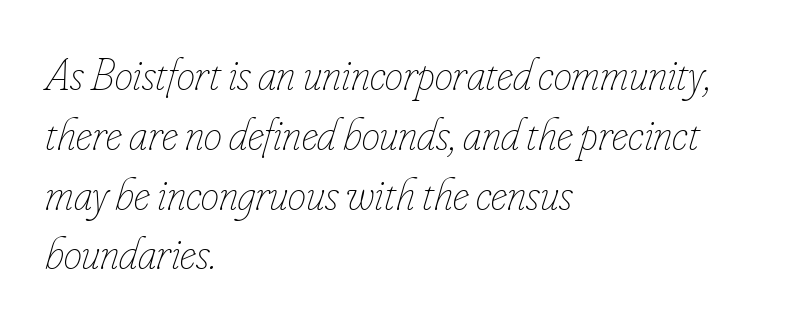
Proportional: the letters do not fall into vertical columns. Bold? No — there's no thickening of the strokes. The glyphs look as if they've been sheared to an angle. No extra tracking has been applied to these lines. In CSS terms this would be text-align: left. Interline gaps are of average width in this sample.
